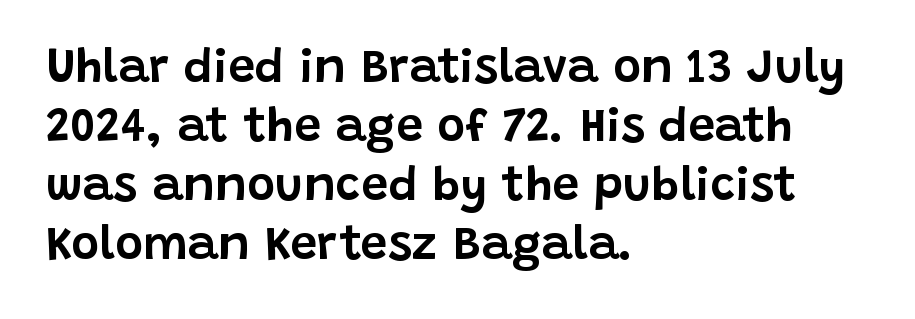
The image shows 48 px sans-serif type, upright; set left-aligned, line spacing 1.23x, normal letter spacing, not underlined; low stroke contrast and a large x-height.
